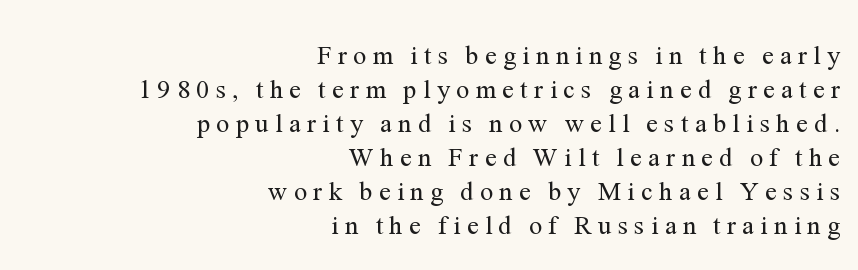
Q: Is the text bold? A: No.
Q: Is the text italic (slanted)? A: No, it is upright.
Q: Is the text underlined? A: No.
Q: How is the paragraph aligned? A: Right-aligned.
Q: Is the spacing between letters normal or unusually wide? A: Unusually wide.
Q: Is the spacing between lines tight, normal or loose? A: Normal.
